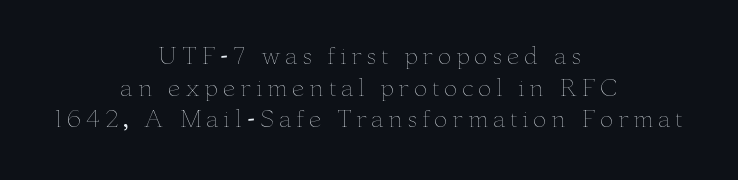
The image shows 23 px text type, upright; set centered, normal line spacing (1.38x), not underlined.
